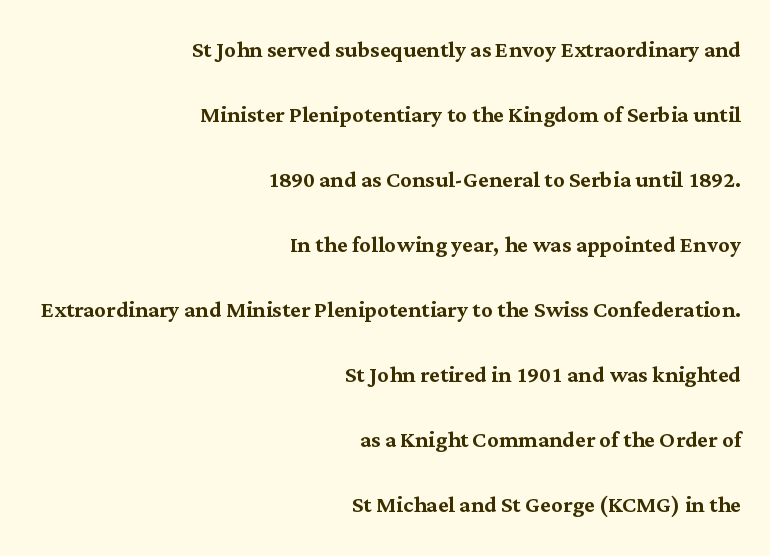
The image shows 29 px serif type, upright; set right-aligned, loose line spacing (2.24x), normal letter spacing, not underlined; medium stroke contrast and a medium x-height.
